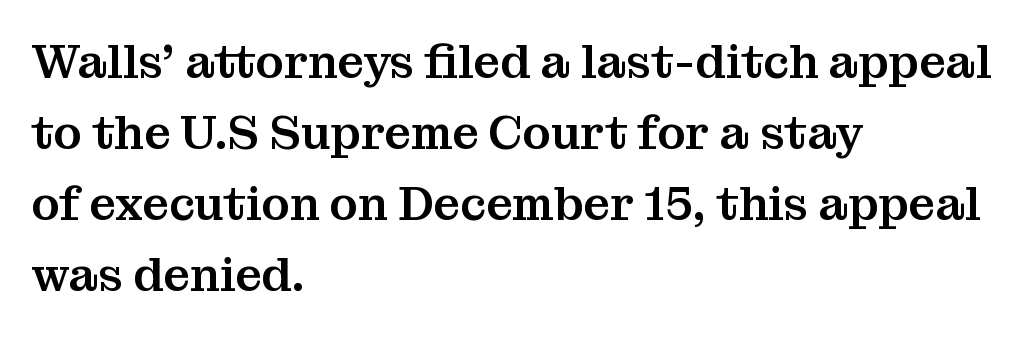
Letters rest on an invisible, unmarked baseline. The typography opts for an upright posture over an oblique one. Varying glyph widths throughout — classic text-font behaviour. Nobody touched the tracking dial on this one. This rendering uses left alignment, leaving the right contour irregular. Leading matches the norm, producing a regular column.
